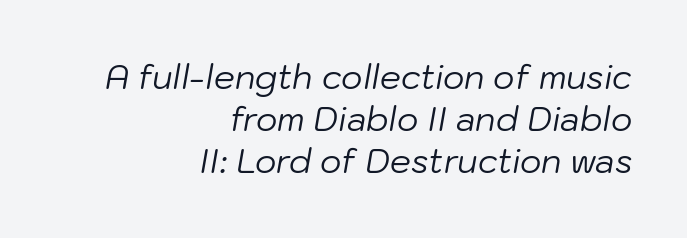
Q: Is the text bold? A: No.
Q: Is the text italic (slanted)? A: Yes, it leans right by about 10 degrees.
Q: Is the text underlined? A: No.
Q: How is the paragraph aligned? A: Right-aligned.
Q: Is the spacing between letters normal or unusually wide? A: Normal.
Q: Is the spacing between lines tight, normal or loose? A: Normal.
Q: Width (condensed, normal, or wide)? A: Normal.
Q: Stroke contrast? A: Low.
Q: x-height? A: Medium.
Q: Monospaced? A: No.
